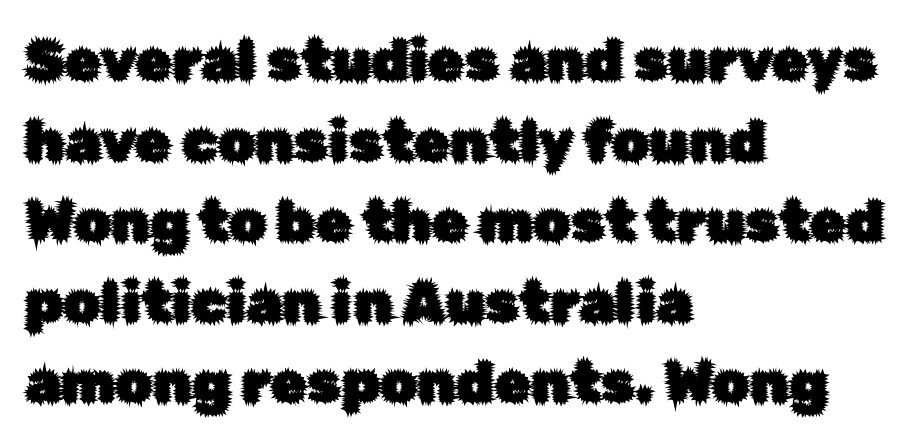
{"serif": "no", "italic": "no", "width": "normal", "stroke_contrast": "low", "x_height": "medium", "monospaced": "no", "underline": "no", "align": "left", "line_spacing": "normal", "line_spacing_ratio": 1.39, "letter_spacing": "normal", "letter_spacing_em": 0.0, "glyph_px": 58}
